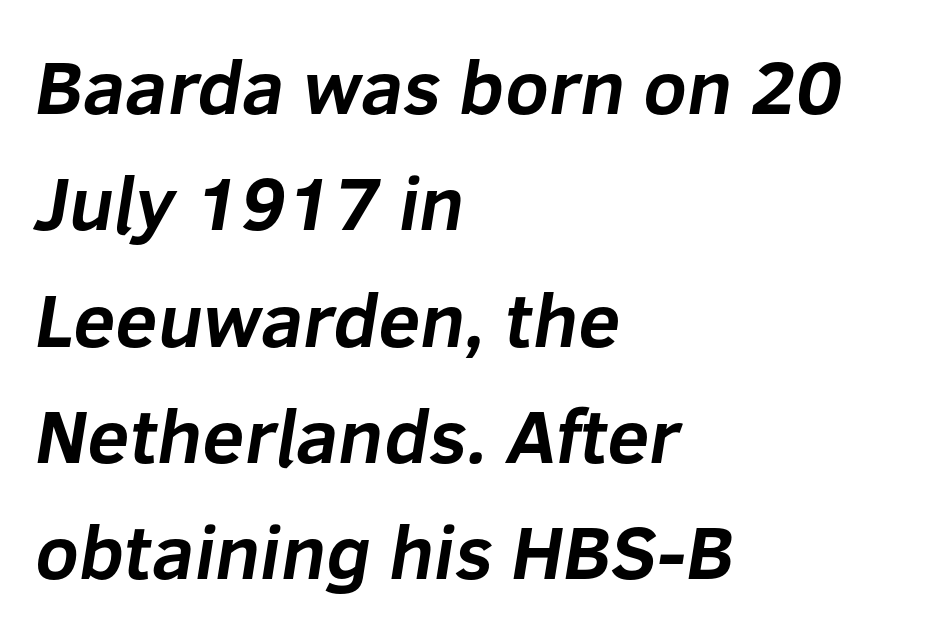
Q: Is the text bold? A: Yes.
Q: Is the typeface a serif or a sans-serif typeface? A: Sans-serif.
Q: Is the text underlined? A: No.
Q: How is the paragraph aligned? A: Left-aligned.
Q: Is the spacing between letters normal or unusually wide? A: Normal.
Q: Is the spacing between lines tight, normal or loose? A: Normal.
Q: Width (condensed, normal, or wide)? A: Normal.
Q: Stroke contrast? A: Low.
Q: x-height? A: Medium.
Q: Monospaced? A: No.
